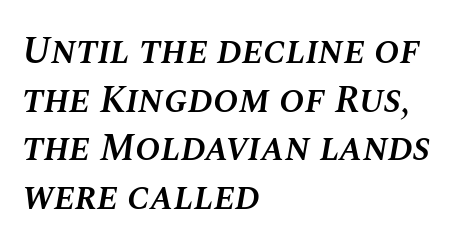
Vertical spacing — default. Layout note: lines flush left. The passage shown has conventional tracking throughout. The face used here is a semibold: visibly heavier than regular, lighter than bold. This sample has the flowing, uneven cadence of proportional lettering. Posture: slanted.
